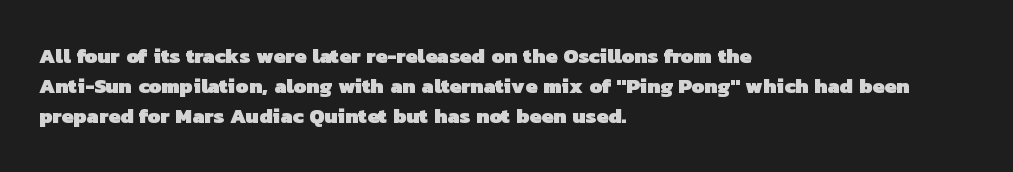
{"bold": "yes", "underline": "no", "align": "left", "line_spacing": "normal", "line_spacing_ratio": 1.44, "letter_spacing": "normal", "letter_spacing_em": 0.0, "glyph_px": 21}
